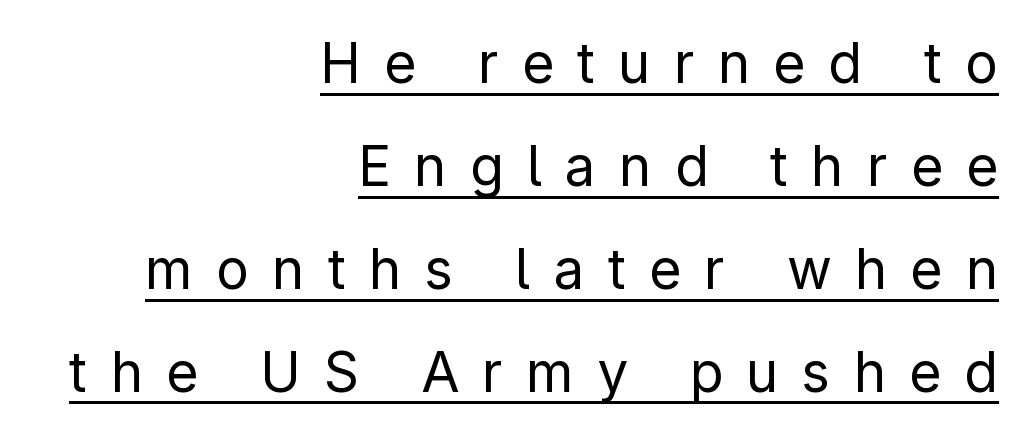
Q: Is the text bold? A: No.
Q: Is the text italic (slanted)? A: No, it is upright.
Q: Is the typeface a serif or a sans-serif typeface? A: Sans-serif.
Q: Is the text underlined? A: Yes.
Q: How is the paragraph aligned? A: Right-aligned.
Q: Is the spacing between letters normal or unusually wide? A: Unusually wide.
Q: Width (condensed, normal, or wide)? A: Normal.
Q: Stroke contrast? A: Low.
Q: x-height? A: Medium.
Q: Monospaced? A: No.
